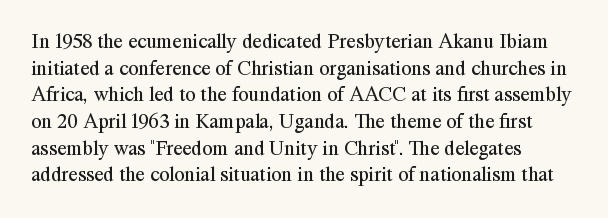
Summary of weight: not heavy and not bold. The vertical gap from one line to the next is medium. The type is set solid horizontally, with unmodified tracking. No italicization has been applied; the sample stays upright. The paragraph shown leans on its left margin. The gap between lines stays unmarked.
